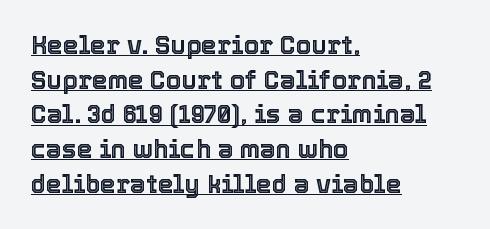
You can see a thin bar hugging the bottom of the glyphs. If you drew a ruler down the left edge, every line would touch it. The type is set solid horizontally, with unmodified tracking. Whoever set this chose a conventional vertical rhythm.
